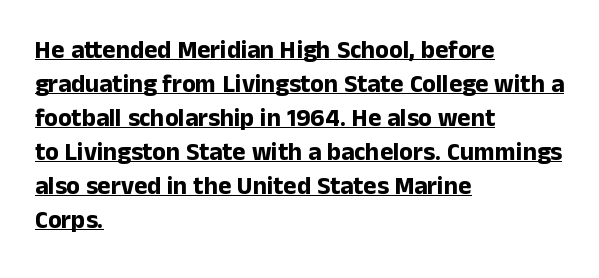
{"italic": "no", "bold": "yes", "underline": "yes", "align": "left", "line_spacing": "normal", "line_spacing_ratio": 1.36, "letter_spacing": "normal", "letter_spacing_em": 0.0, "glyph_px": 25}
